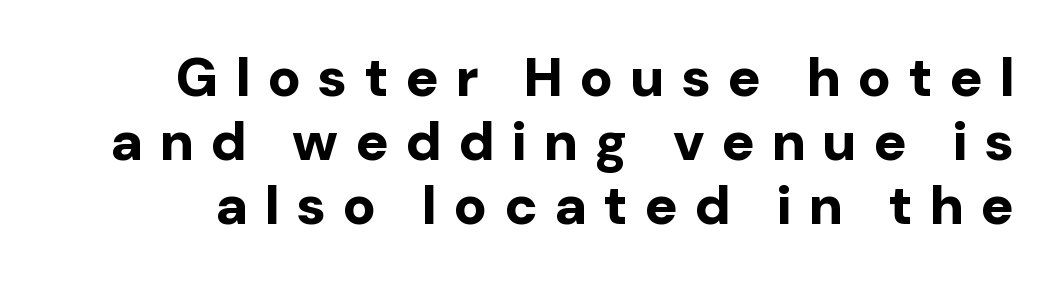
Spacing verdict: proportional, widths tailored to each character. Decoration check: the copy has no underline. Strokes here are thick enough to call this a true bold. It's the straight-up-and-down kind of type. The tracking reads as deliberately expanded to a designer's eye. The font family rendered here belongs to the sans-serif group.
